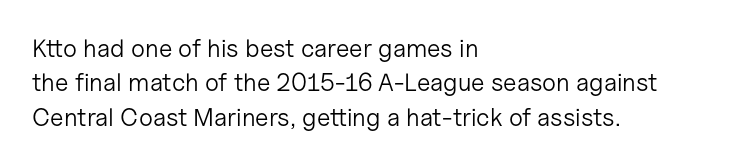
The image shows 25 px text type, upright; set left-aligned, normal line spacing (1.38x), normal letter spacing, not underlined.
